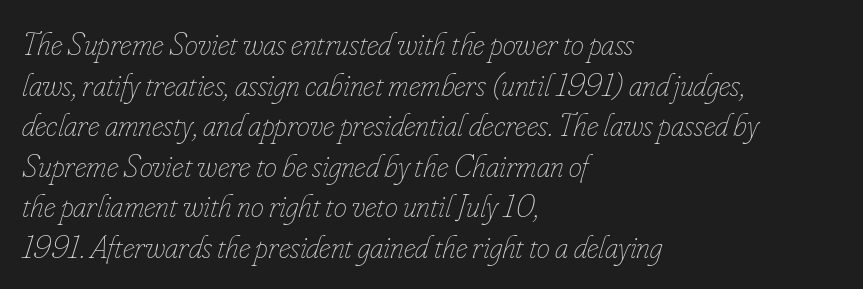
Q: Is the text bold? A: No.
Q: Is the text italic (slanted)? A: Yes, it leans right by about 16 degrees.
Q: Is the text underlined? A: No.
Q: How is the paragraph aligned? A: Left-aligned.
Q: Is the spacing between letters normal or unusually wide? A: Normal.
Q: Width (condensed, normal, or wide)? A: Condensed.
Q: Stroke contrast? A: Low.
Q: x-height? A: Small.
Q: Monospaced? A: No.
